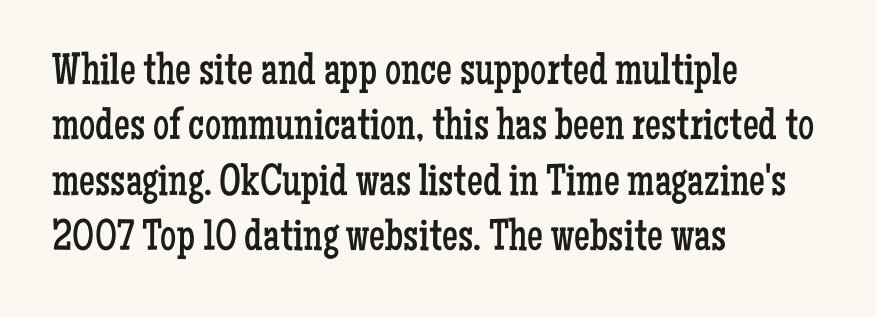
Is the letter spacing exaggerated? No — it looks like the ordinary default. Think of a printed novel: that variable character pitch is what you see here. The lettering stays uniformly vertical, giving the passage a roman look. Check the space under the baseline: it is left empty. The letterforms sit at book weight or below.
